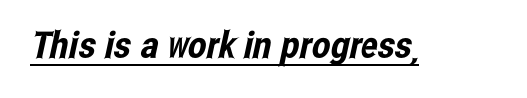
Font category for this specimen: sans-serif. How are the letters spaced? Ordinarily, with no added tracking. The passage shown is typed in a proportional face where columns would drift. Compared with undecorated copy, this sample adds a rule below the words.
